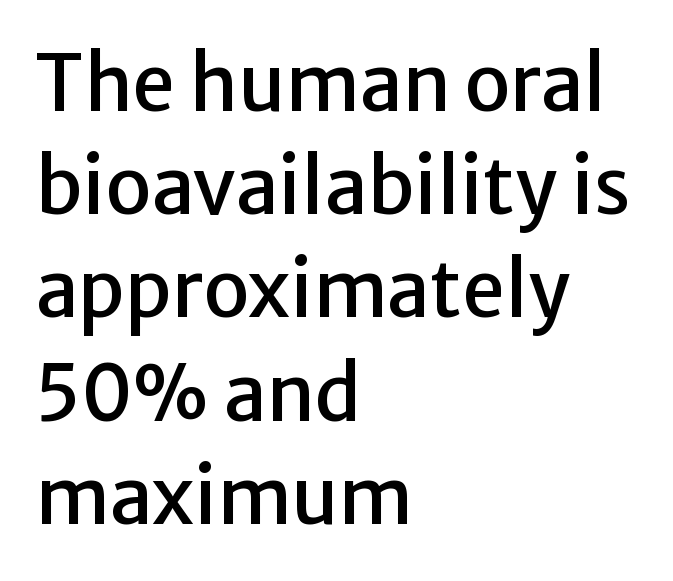
Observe the absence of serifs on each vertical stroke in this sample. Looks like regular typesetting: each glyph gets only the width it needs. Horizontal bands of white between lines are of average thickness. Ascenders rise straight up at ninety degrees.
